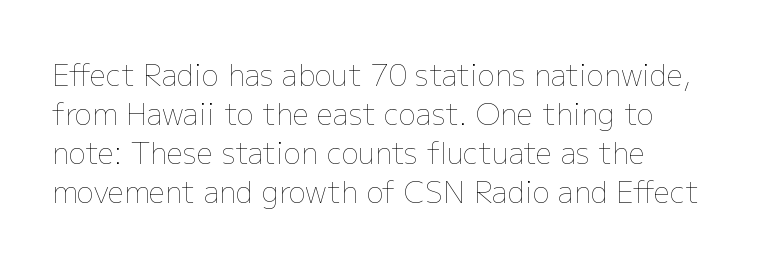
Tracking value appears to be zero — textbook default spacing. You could not count columns in this text — the font is proportionally spaced. This is roman type, the default non-slanted kind. The designer left line spacing at the default. Weight class: somewhere from thin through regular.
